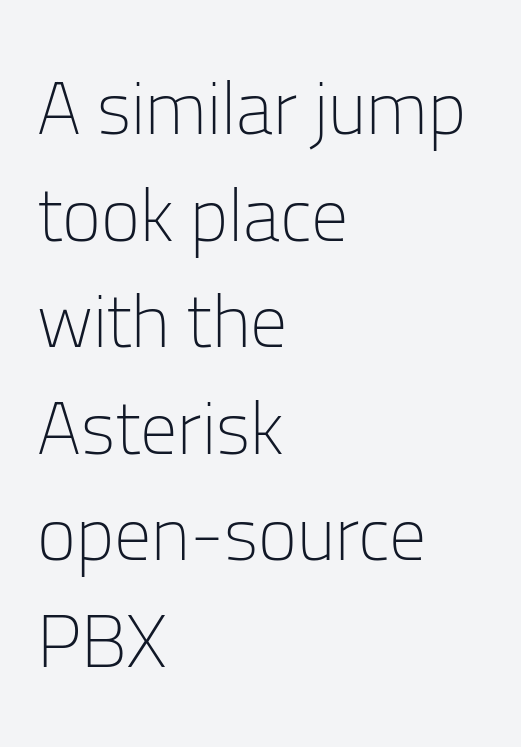
{"serif": "no", "italic": "no", "bold": "no", "weight": "light", "width": "normal", "stroke_contrast": "low", "x_height": "medium", "monospaced": "no", "underline": "no", "align": "left", "line_spacing": "normal", "line_spacing_ratio": 1.44, "letter_spacing": "normal", "letter_spacing_em": 0.0, "glyph_px": 74}
